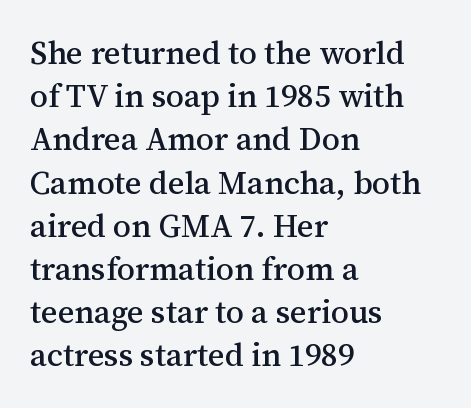
Q: Is the text italic (slanted)? A: No, it is upright.
Q: Is the typeface a serif or a sans-serif typeface? A: Serif.
Q: Is the text underlined? A: No.
Q: How is the paragraph aligned? A: Left-aligned.
Q: Is the spacing between letters normal or unusually wide? A: Normal.
Q: Is the spacing between lines tight, normal or loose? A: Normal.
Q: Width (condensed, normal, or wide)? A: Normal.
Q: Stroke contrast? A: Medium.
Q: x-height? A: Medium.
Q: Monospaced? A: No.
